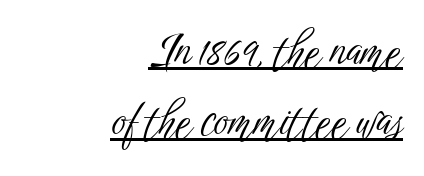
The image shows 44 px light, condensed sans-serif type; set right-aligned, normal line spacing (1.6x), normal letter spacing, underlined; low stroke contrast and a medium x-height.
